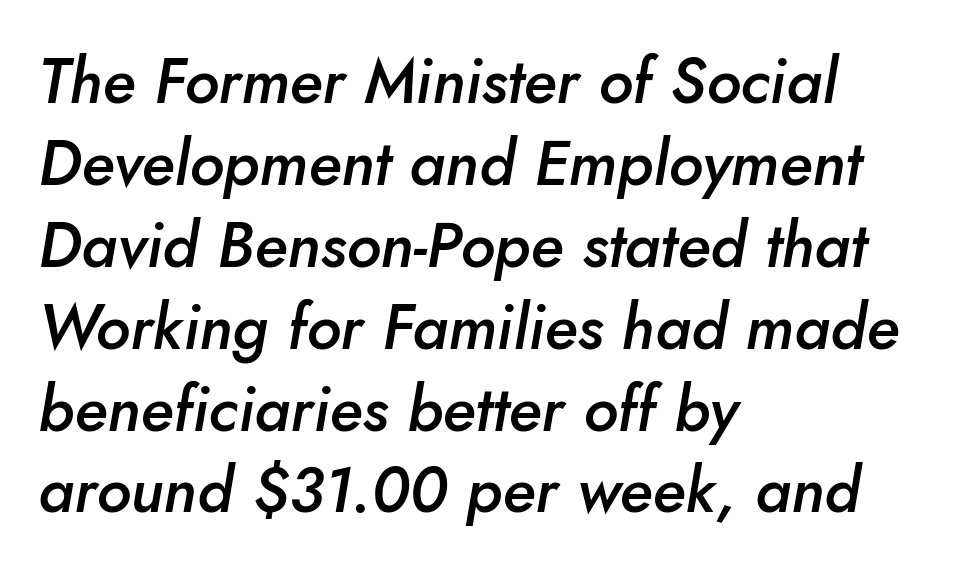
The image shows 63 px semibold type, italic (leaning right); set left-aligned, normal line spacing (1.3x), normal letter spacing, not underlined; low stroke contrast and a small x-height.
